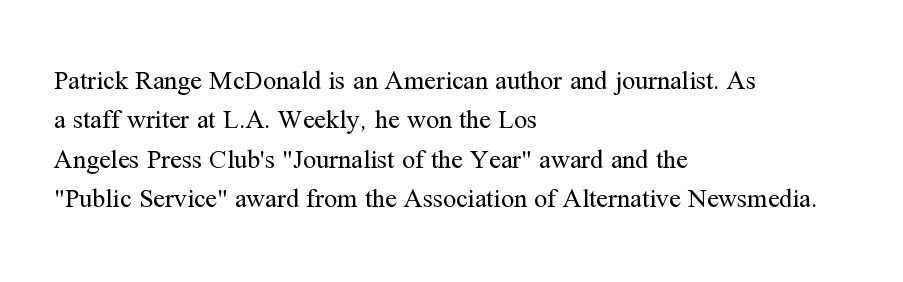
{"italic": "no", "bold": "no", "underline": "no", "align": "left", "line_spacing": "normal", "line_spacing_ratio": 1.51, "letter_spacing": "normal", "letter_spacing_em": 0.0, "glyph_px": 26}
